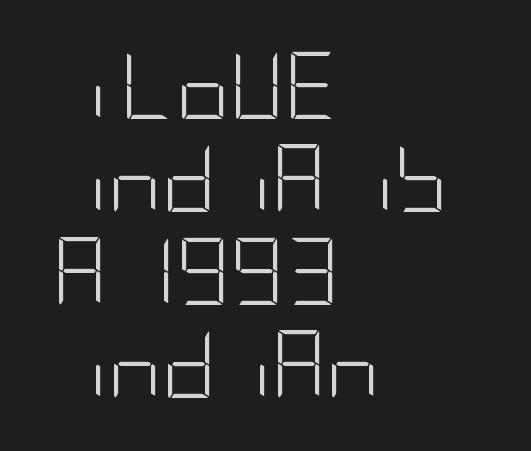
The image shows 67 px light, condensed sans-serif type, upright; set left-aligned, normal line spacing (1.39x), normal letter spacing, not underlined; low stroke contrast and a large x-height.
